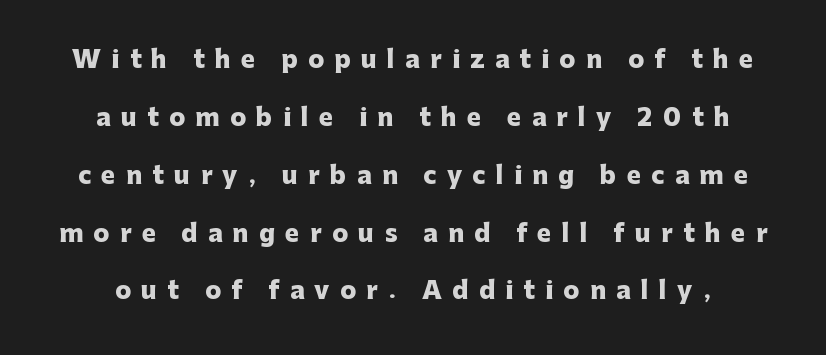
The image shows 24 px bold type, upright; set loose line spacing (2.41x), unusually wide letter spacing (+0.43 em), not underlined.
